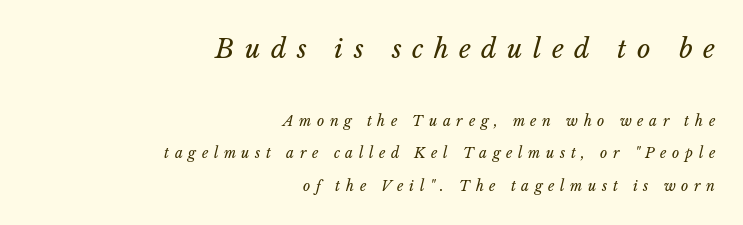
{"italic": "yes", "lean": "right", "slant_degrees": 14, "bold": "no", "underline": "no", "align": "right", "line_spacing": "loose", "line_spacing_ratio": 2.31, "letter_spacing": "wide", "letter_spacing_em": 0.4, "larger_block": "first", "size_ratio": 1.86, "glyph_px": 26}
